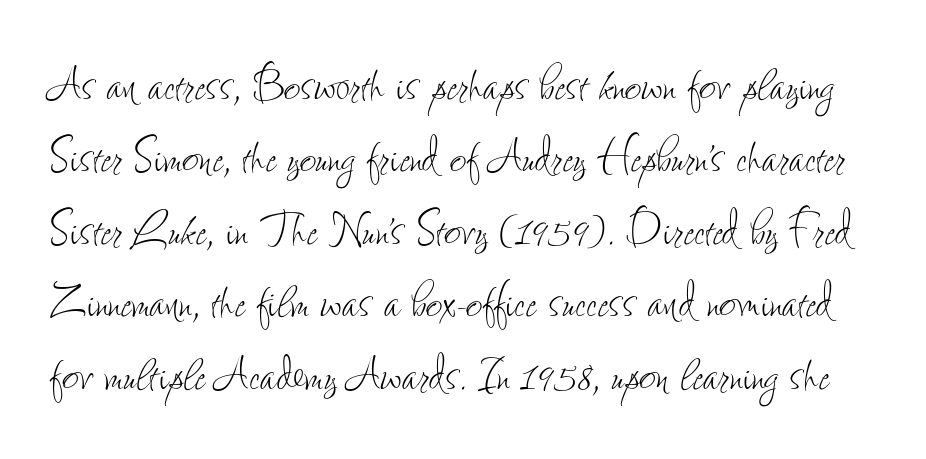
Q: Is the text bold? A: No.
Q: Is the text italic (slanted)? A: Yes.
Q: Is the text underlined? A: No.
Q: Is the spacing between letters normal or unusually wide? A: Normal.
Q: Is the spacing between lines tight, normal or loose? A: Normal.
Q: Width (condensed, normal, or wide)? A: Condensed.
Q: Stroke contrast? A: Low.
Q: x-height? A: Small.
Q: Monospaced? A: No.
